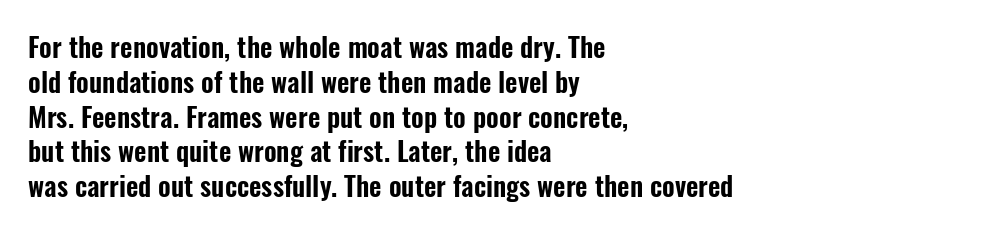
{"italic": "no", "underline": "no", "align": "left", "line_spacing": "normal", "line_spacing_ratio": 1.29, "letter_spacing": "normal", "letter_spacing_em": 0.0, "glyph_px": 27}
